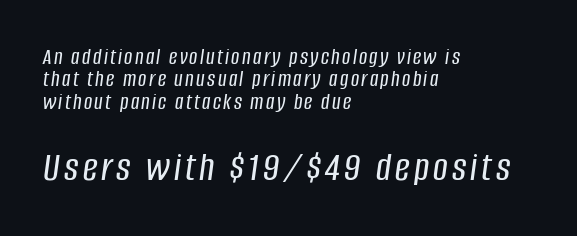
Q: Is the text italic (slanted)? A: Yes, it leans right by about 8 degrees.
Q: Is the text underlined? A: No.
Q: How is the paragraph aligned? A: Left-aligned.
Q: Is the spacing between lines tight, normal or loose? A: Tight.
Q: Which block of text is set in a larger size, the first (top) or the second (bottom)? A: The second (bottom) one.
Q: Width (condensed, normal, or wide)? A: Condensed.
Q: Stroke contrast? A: Low.
Q: x-height? A: Large.
Q: Monospaced? A: No.
